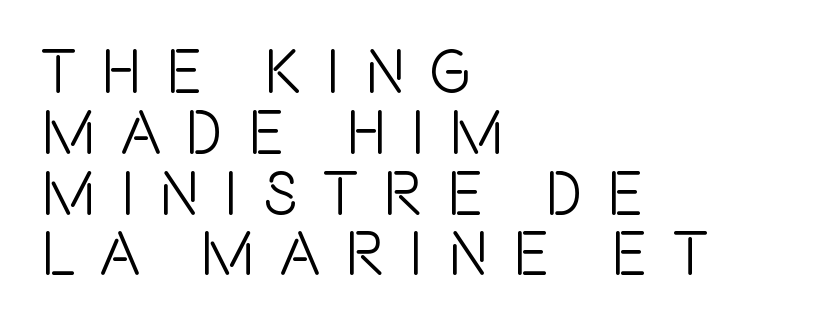
Short note: letters widely spaced. Do the letters lean? They stand straight. The strip under each line holds only bare page. Honestly, the rows look squashed on top of each other. Compared with a centered layout, this one pins lines to the left instead.
